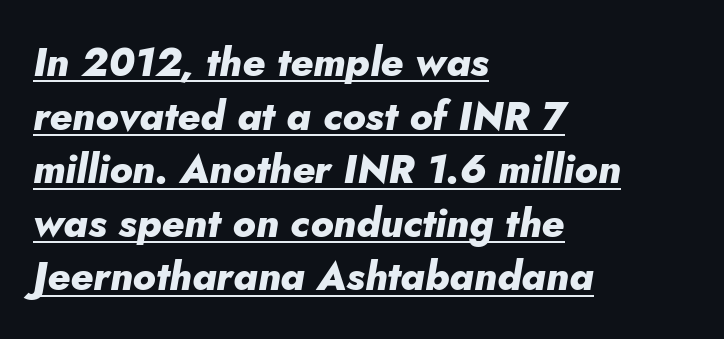
Q: Is the text bold? A: Yes.
Q: Is the text italic (slanted)? A: Yes, it leans right by about 10 degrees.
Q: Is the text underlined? A: Yes.
Q: How is the paragraph aligned? A: Left-aligned.
Q: Is the spacing between letters normal or unusually wide? A: Normal.
Q: Is the spacing between lines tight, normal or loose? A: Normal.
Q: Width (condensed, normal, or wide)? A: Normal.
Q: Stroke contrast? A: Low.
Q: x-height? A: Small.
Q: Monospaced? A: No.
